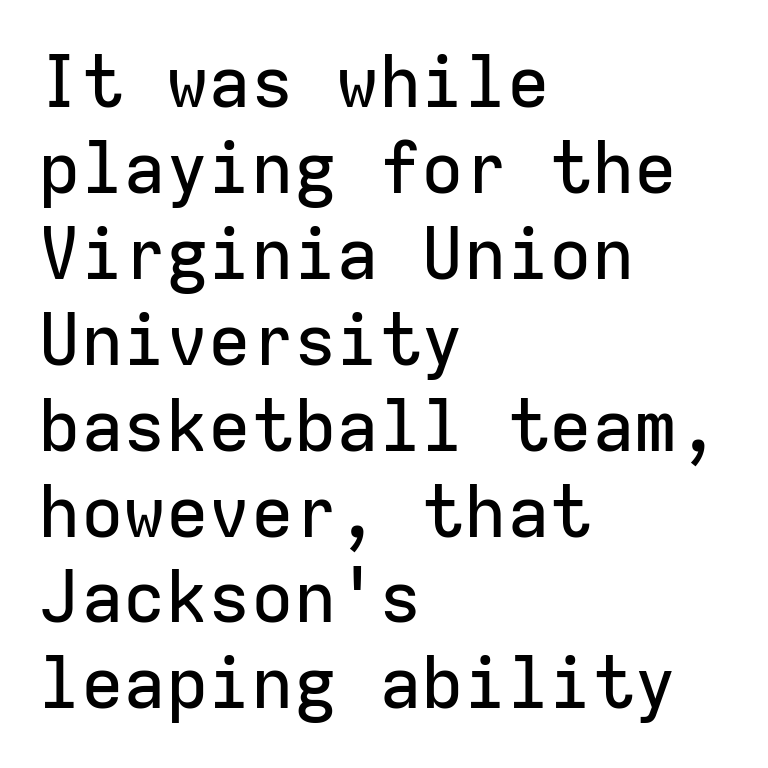
The image shows 71 px sans-serif type, upright, monospaced; set left-aligned, line spacing 1.21x, normal letter spacing, not underlined; low stroke contrast and a medium x-height.
